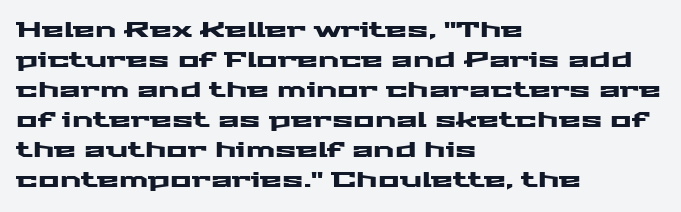
Q: Is the text italic (slanted)? A: No, it is upright.
Q: Is the text underlined? A: No.
Q: How is the paragraph aligned? A: Left-aligned.
Q: Is the spacing between letters normal or unusually wide? A: Normal.
Q: Is the spacing between lines tight, normal or loose? A: Normal.
